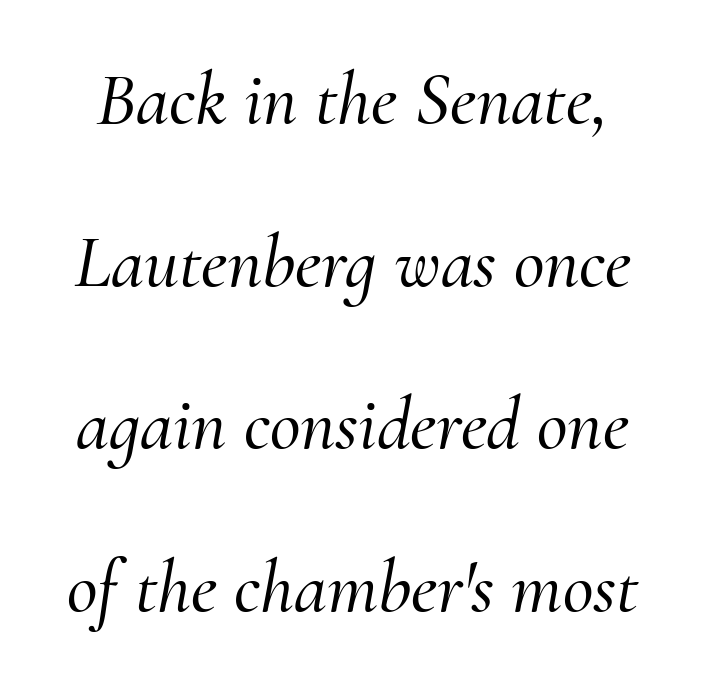
{"serif": "yes", "italic": "yes", "lean": "right", "slant_degrees": 10, "width": "normal", "stroke_contrast": "medium", "x_height": "small", "monospaced": "no", "underline": "no", "line_spacing": "loose", "line_spacing_ratio": 2.17, "letter_spacing": "normal", "letter_spacing_em": 0.0, "glyph_px": 75}
